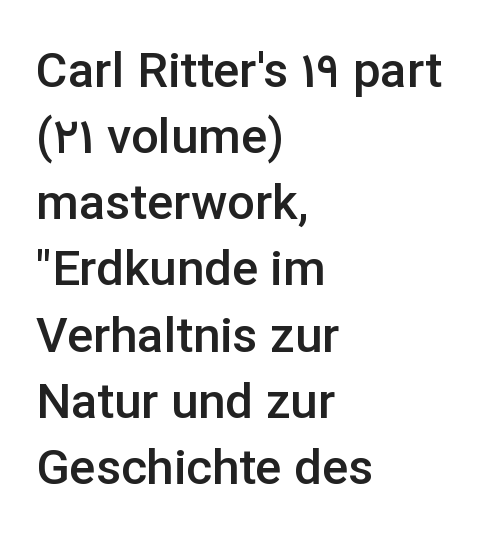
There is no visible air inserted between adjacent glyphs. Characters remain perfectly vertical along every line. The compositor pushed each line to the left boundary. A bare baseline throughout the passage. Font category for this specimen: sans-serif. This sample has the flowing, uneven cadence of proportional lettering.
